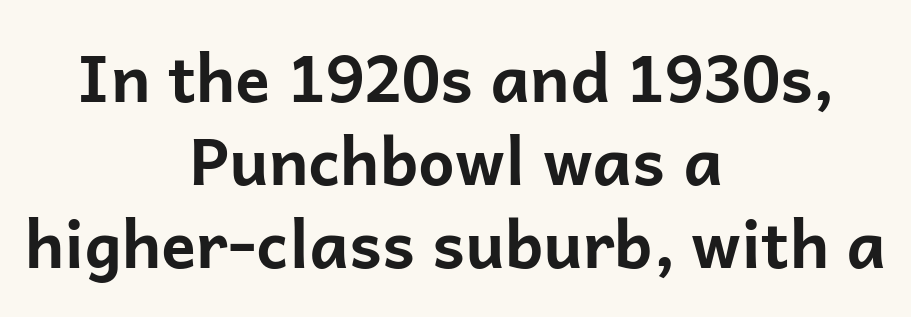
Q: Is the text bold? A: Yes.
Q: Is the text italic (slanted)? A: No, it is upright.
Q: Is the typeface a serif or a sans-serif typeface? A: Sans-serif.
Q: Is the text underlined? A: No.
Q: How is the paragraph aligned? A: Centered.
Q: Is the spacing between letters normal or unusually wide? A: Normal.
Q: Is the spacing between lines tight, normal or loose? A: Normal.
Q: Width (condensed, normal, or wide)? A: Normal.
Q: Stroke contrast? A: Low.
Q: x-height? A: Medium.
Q: Monospaced? A: No.
